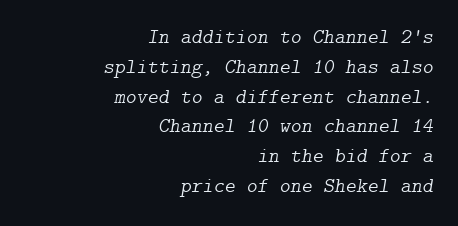
Q: Is the text bold? A: No.
Q: Is the text italic (slanted)? A: Yes, it leans right by about 9 degrees.
Q: Is the text underlined? A: No.
Q: How is the paragraph aligned? A: Right-aligned.
Q: Is the spacing between letters normal or unusually wide? A: Normal.
Q: Is the spacing between lines tight, normal or loose? A: Normal.
